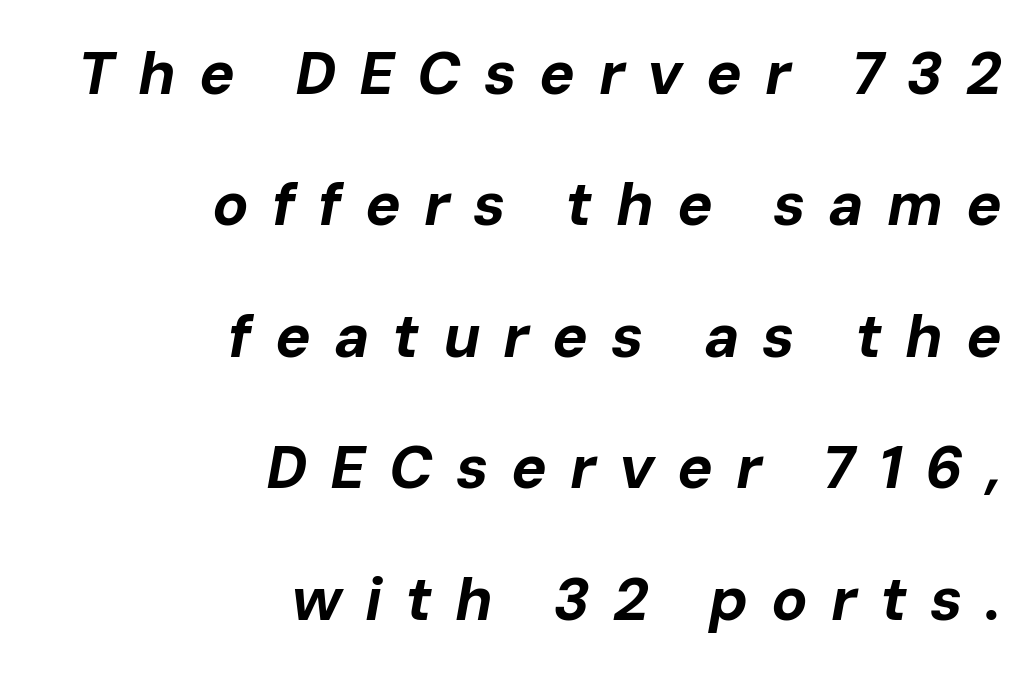
Q: Is the text bold? A: Yes.
Q: Is the text italic (slanted)? A: Yes, it leans right by about 10 degrees.
Q: Is the text underlined? A: No.
Q: How is the paragraph aligned? A: Right-aligned.
Q: Is the spacing between letters normal or unusually wide? A: Unusually wide.
Q: Is the spacing between lines tight, normal or loose? A: Loose.
Q: Width (condensed, normal, or wide)? A: Normal.
Q: Stroke contrast? A: Low.
Q: x-height? A: Medium.
Q: Monospaced? A: No.
